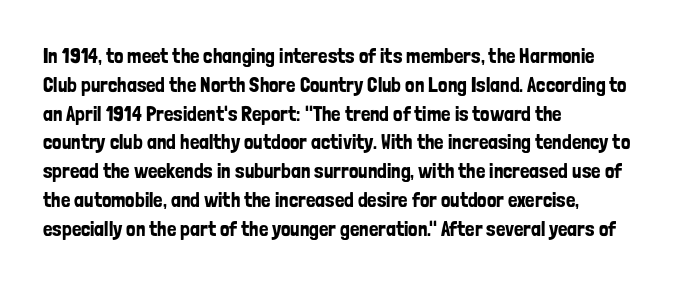
The compositor pushed each line to the left boundary. The strip under each line holds only bare page. When letters stand straight like this, we call the style roman or upright. Letter spacing: default. In terms of leading, this rendering sits right in the middle.
